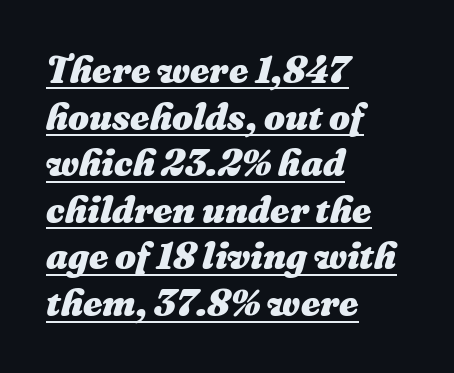
Q: Is the text bold? A: Yes.
Q: Is the text italic (slanted)? A: Yes, it leans right by about 16 degrees.
Q: Is the text underlined? A: Yes.
Q: How is the paragraph aligned? A: Left-aligned.
Q: Is the spacing between letters normal or unusually wide? A: Normal.
Q: Is the spacing between lines tight, normal or loose? A: Normal.
Q: Width (condensed, normal, or wide)? A: Normal.
Q: Stroke contrast? A: Medium.
Q: x-height? A: Medium.
Q: Monospaced? A: No.
